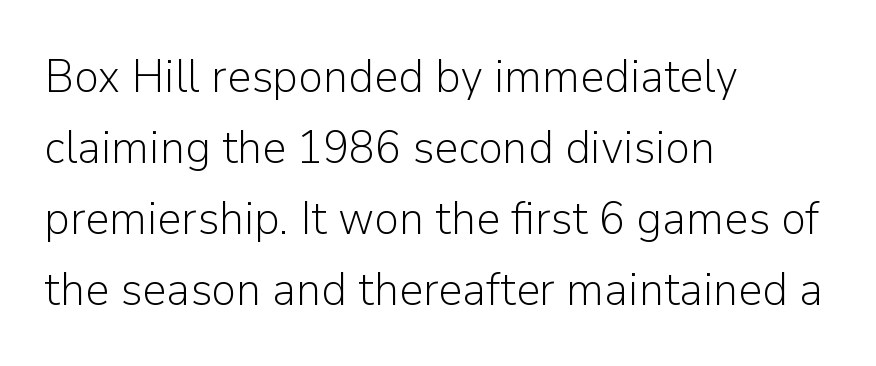
A typesetter would label this face a sans. No extra ink here — the face is not bold. Each letter keeps its own natural width here, so spacing adapts to shape. Glance below the letters and you will spot only blank space.
